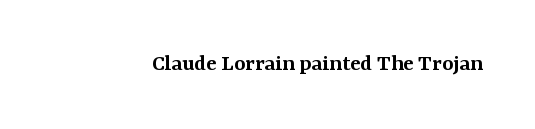
{"italic": "no", "bold": "semi", "underline": "no", "letter_spacing": "normal", "letter_spacing_em": 0.0, "glyph_px": 24}
